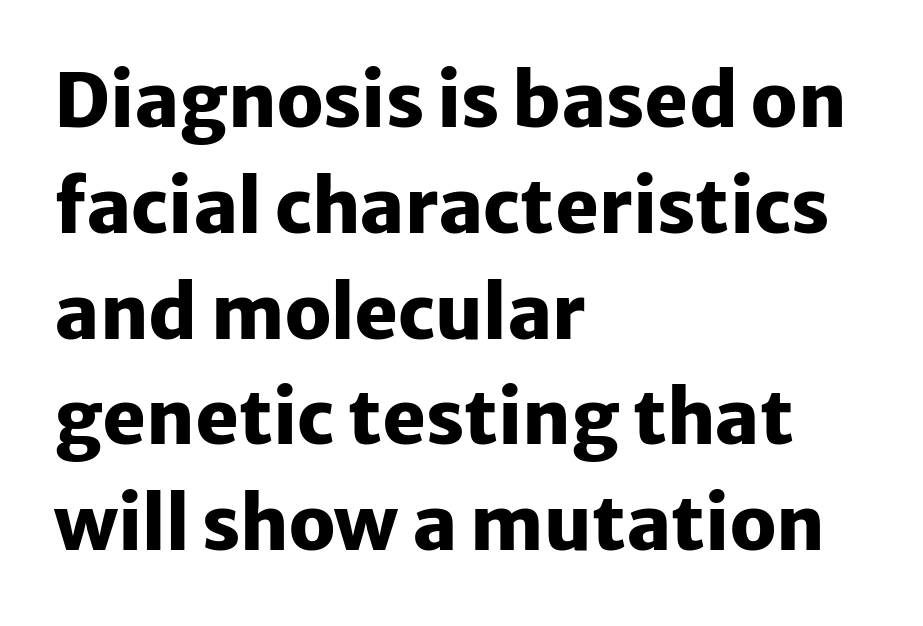
{"serif": "no", "italic": "no", "bold": "yes", "weight": "heavy", "width": "normal", "stroke_contrast": "low", "x_height": "medium", "monospaced": "no", "underline": "no", "align": "left", "line_spacing": "normal", "line_spacing_ratio": 1.43, "letter_spacing": "normal", "letter_spacing_em": 0.0, "glyph_px": 74}
